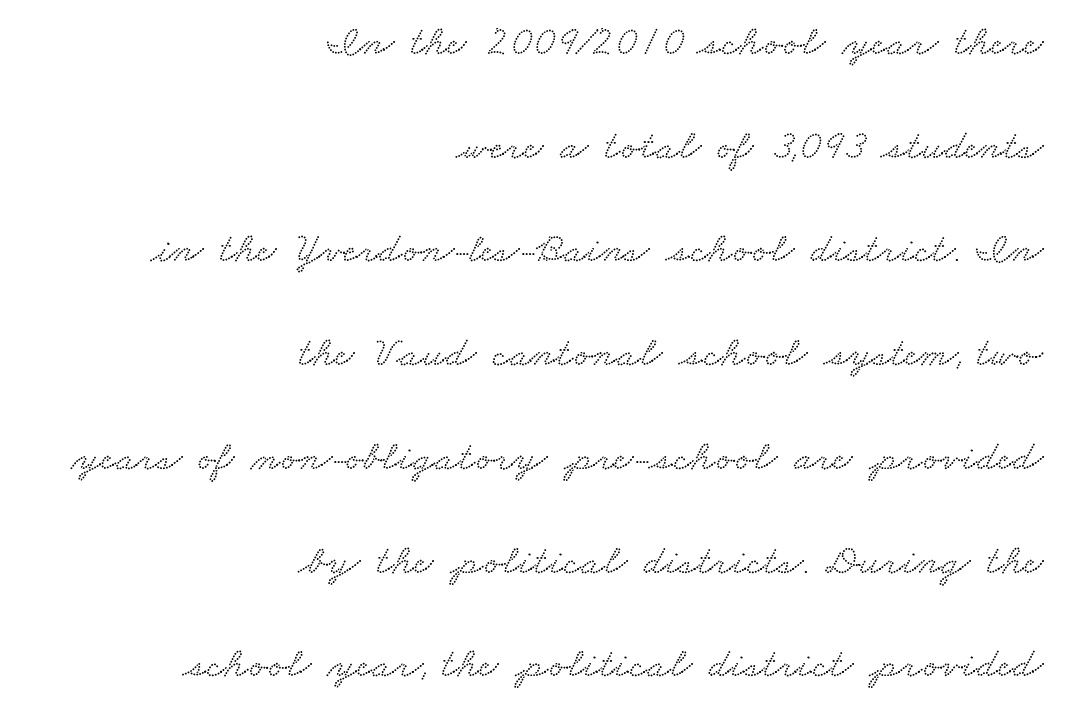
The image shows 42 px wide serif type; set right-aligned, loose line spacing (2.47x), normal letter spacing, not underlined; low stroke contrast and a small x-height.
